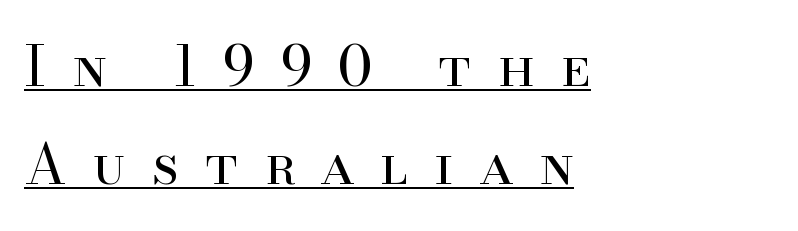
{"serif": "yes", "italic": "no", "bold": "no", "weight": "regular", "width": "normal", "stroke_contrast": "high", "x_height": "small", "monospaced": "no", "underline": "yes", "align": "left", "line_spacing_ratio": 1.79, "letter_spacing": "wide", "letter_spacing_em": 0.48, "glyph_px": 55}
